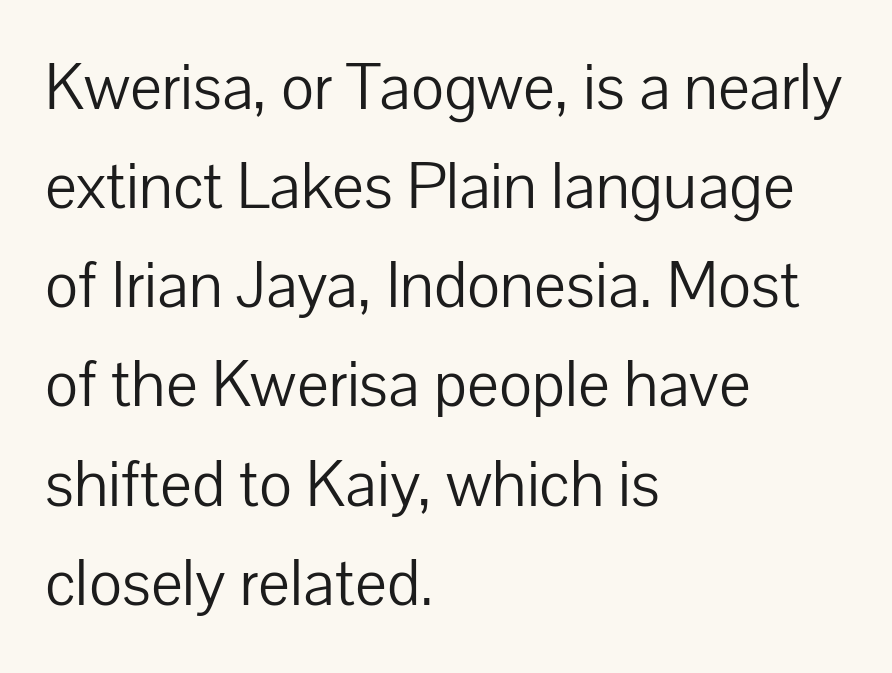
Leftover space on each line is placed entirely after the last word. Line spacing here is normal. This rendering features lettering with no underline. Proportional: the letters do not fall into vertical columns. What kind of face is this? One without serifs — a sans.
